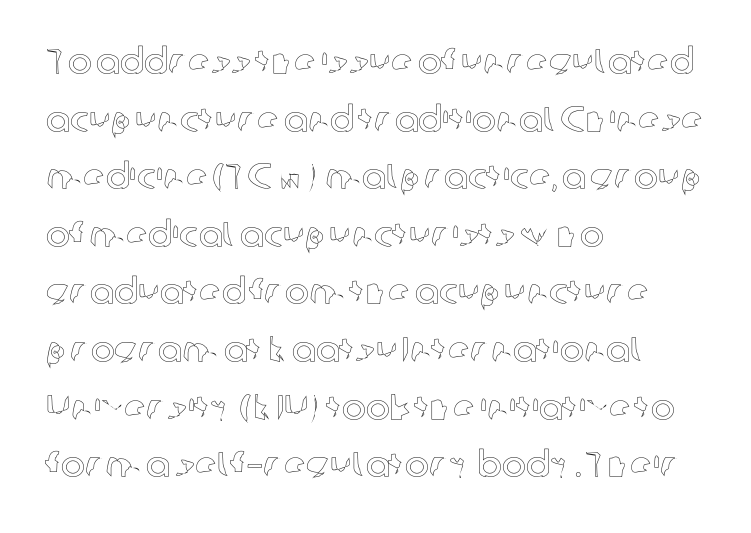
Q: Is the text italic (slanted)? A: No, it is upright.
Q: Is the text underlined? A: No.
Q: How is the paragraph aligned? A: Left-aligned.
Q: Is the spacing between letters normal or unusually wide? A: Normal.
Q: Is the spacing between lines tight, normal or loose? A: Normal.
Q: Width (condensed, normal, or wide)? A: Normal.
Q: x-height? A: Medium.
Q: Monospaced? A: No.
